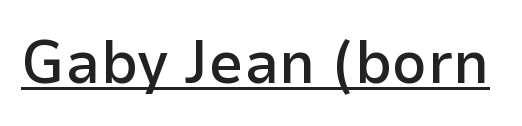
A bit beefed up — I'd call it semibold rather than bold. Students, note that the glyphs here touch the page at normal intervals. Unlike italic type, these characters show no tilt at all. This is sans-serif lettering, the kind often seen on screens and signage. Character widths vary here, with narrow letters taking less room than wide ones.
